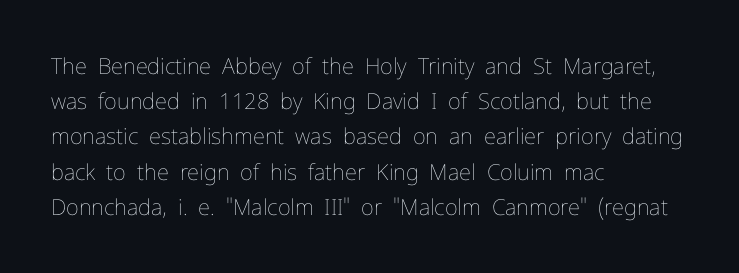
Q: Is the text bold? A: No.
Q: Is the text italic (slanted)? A: No, it is upright.
Q: Is the text underlined? A: No.
Q: How is the paragraph aligned? A: Left-aligned.
Q: Is the spacing between letters normal or unusually wide? A: Normal.
Q: Is the spacing between lines tight, normal or loose? A: Normal.
